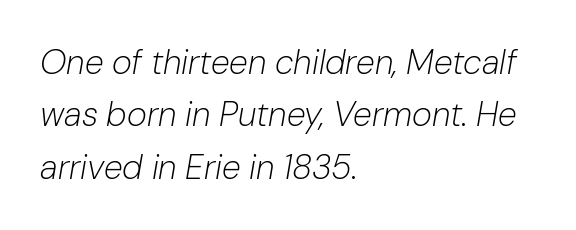
The image shows 34 px light type, italic (leaning right); set left-aligned, normal line spacing (1.54x), normal letter spacing, not underlined; low stroke contrast and a medium x-height.
